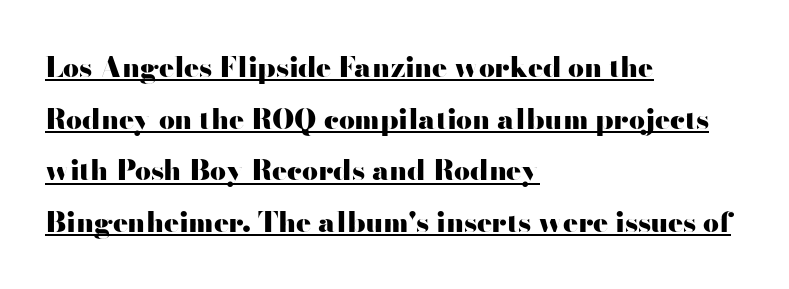
{"serif": "no", "italic": "no", "bold": "yes", "weight": "heavy", "width": "wide", "stroke_contrast": "high", "x_height": "small", "monospaced": "no", "underline": "yes", "align": "left", "line_spacing_ratio": 1.84, "letter_spacing": "normal", "letter_spacing_em": 0.0, "glyph_px": 28}
